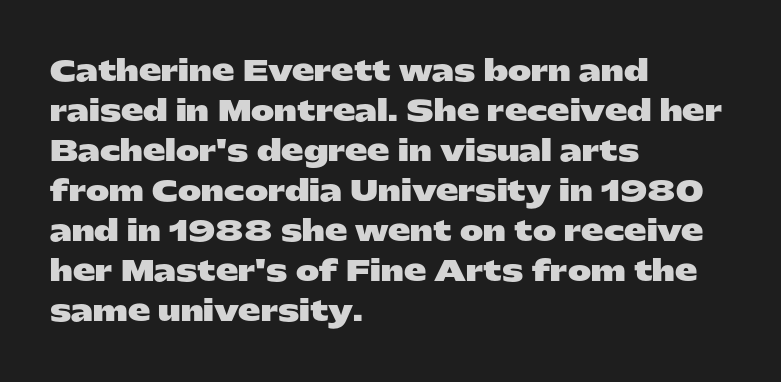
{"serif": "no", "italic": "no", "bold": "yes", "weight": "heavy", "width": "wide", "stroke_contrast": "low", "x_height": "medium", "monospaced": "no", "underline": "no", "align": "left", "line_spacing": "normal", "line_spacing_ratio": 1.43, "letter_spacing": "normal", "letter_spacing_em": 0.0, "glyph_px": 28}
